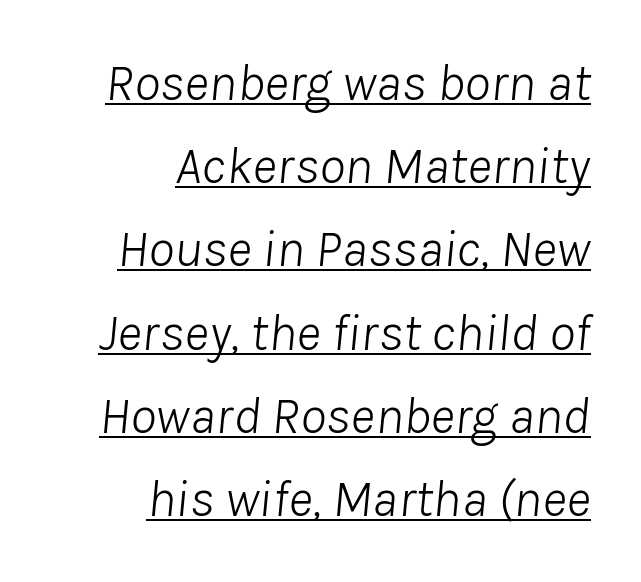
The image shows 53 px light type, italic (leaning right); set right-aligned, normal line spacing (1.57x), normal letter spacing, underlined; low stroke contrast and a medium x-height.
